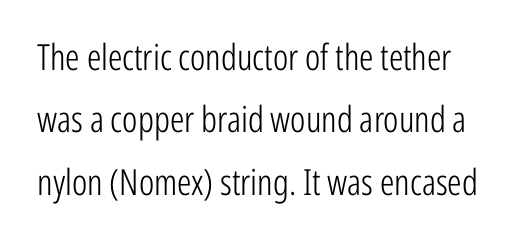
Q: Is the text bold? A: No.
Q: Is the text italic (slanted)? A: No, it is upright.
Q: Is the typeface a serif or a sans-serif typeface? A: Sans-serif.
Q: Is the text underlined? A: No.
Q: Is the spacing between letters normal or unusually wide? A: Normal.
Q: Width (condensed, normal, or wide)? A: Condensed.
Q: Stroke contrast? A: Low.
Q: x-height? A: Medium.
Q: Monospaced? A: No.
